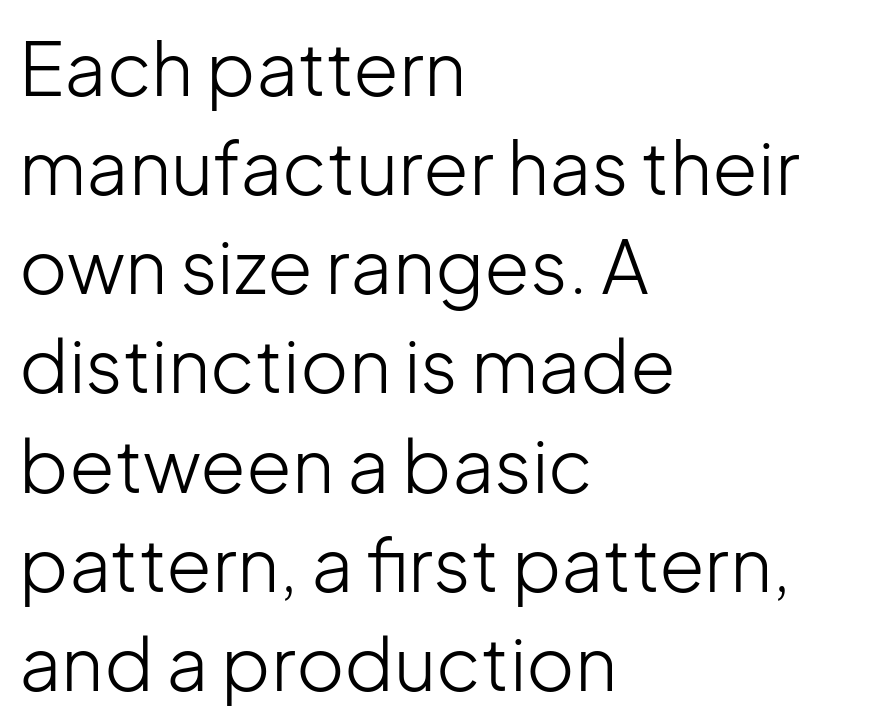
{"serif": "no", "italic": "no", "bold": "no", "weight": "light", "width": "normal", "stroke_contrast": "low", "x_height": "medium", "monospaced": "no", "underline": "no", "align": "left", "line_spacing": "normal", "line_spacing_ratio": 1.34, "letter_spacing": "normal", "letter_spacing_em": 0.0, "glyph_px": 74}
